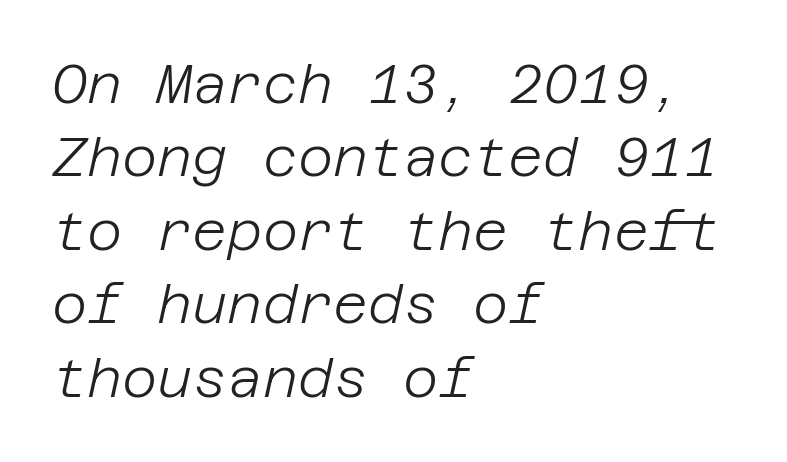
The image shows 54 px light type, italic (leaning right); set left-aligned, normal line spacing (1.36x), normal letter spacing, not underlined; low stroke contrast and a large x-height.
